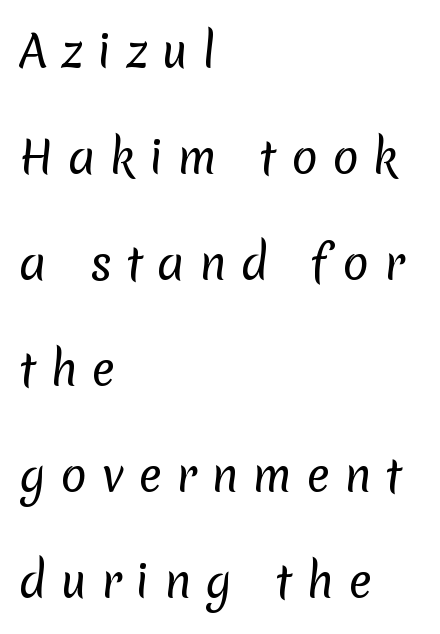
Q: Is the text bold? A: No.
Q: Is the typeface a serif or a sans-serif typeface? A: Sans-serif.
Q: Is the text underlined? A: No.
Q: How is the paragraph aligned? A: Left-aligned.
Q: Is the spacing between letters normal or unusually wide? A: Unusually wide.
Q: Is the spacing between lines tight, normal or loose? A: Loose.
Q: Width (condensed, normal, or wide)? A: Normal.
Q: Stroke contrast? A: Low.
Q: x-height? A: Medium.
Q: Monospaced? A: No.
